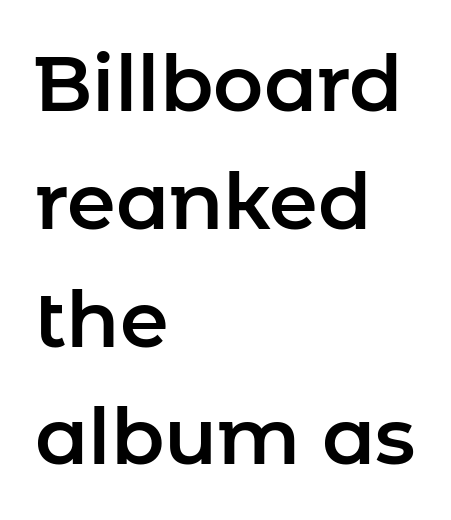
Q: Is the text italic (slanted)? A: No, it is upright.
Q: Is the typeface a serif or a sans-serif typeface? A: Sans-serif.
Q: Is the text underlined? A: No.
Q: How is the paragraph aligned? A: Left-aligned.
Q: Is the spacing between letters normal or unusually wide? A: Normal.
Q: Is the spacing between lines tight, normal or loose? A: Normal.
Q: Width (condensed, normal, or wide)? A: Normal.
Q: Stroke contrast? A: Low.
Q: x-height? A: Medium.
Q: Monospaced? A: No.
